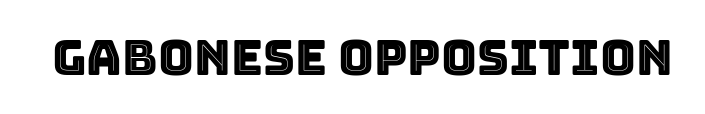
The image shows 49 px text type, upright; set normal letter spacing, not underlined; a large x-height.
